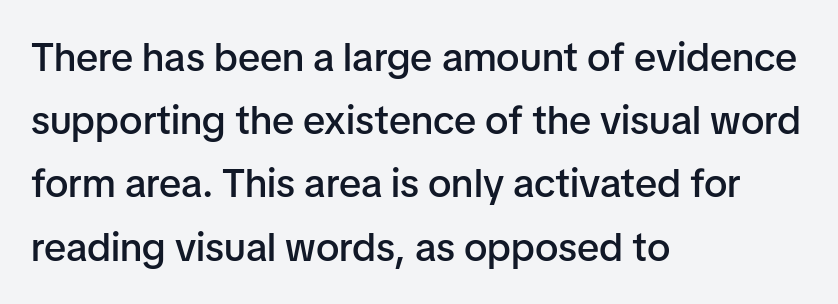
Q: Is the text bold? A: Semi-bold.
Q: Is the text italic (slanted)? A: No, it is upright.
Q: Is the typeface a serif or a sans-serif typeface? A: Sans-serif.
Q: Is the text underlined? A: No.
Q: How is the paragraph aligned? A: Left-aligned.
Q: Is the spacing between letters normal or unusually wide? A: Normal.
Q: Is the spacing between lines tight, normal or loose? A: Normal.
Q: Width (condensed, normal, or wide)? A: Normal.
Q: Stroke contrast? A: Low.
Q: x-height? A: Medium.
Q: Monospaced? A: No.
